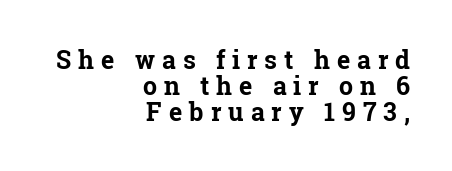
Q: Is the text bold? A: Yes.
Q: Is the text italic (slanted)? A: No, it is upright.
Q: Is the text underlined? A: No.
Q: How is the paragraph aligned? A: Right-aligned.
Q: Is the spacing between letters normal or unusually wide? A: Unusually wide.
Q: Is the spacing between lines tight, normal or loose? A: Tight.
